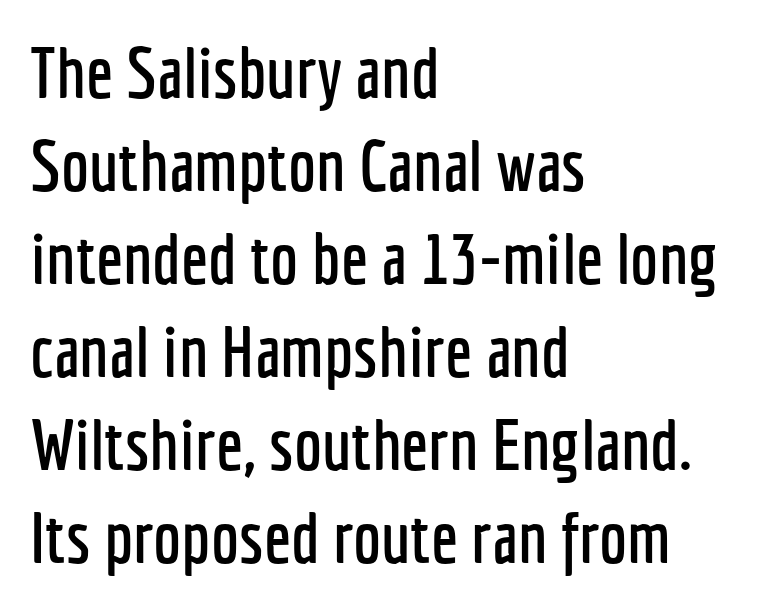
{"serif": "no", "italic": "no", "width": "condensed", "stroke_contrast": "low", "x_height": "medium", "monospaced": "no", "underline": "no", "align": "left", "line_spacing": "normal", "line_spacing_ratio": 1.31, "letter_spacing": "normal", "letter_spacing_em": 0.0, "glyph_px": 71}
